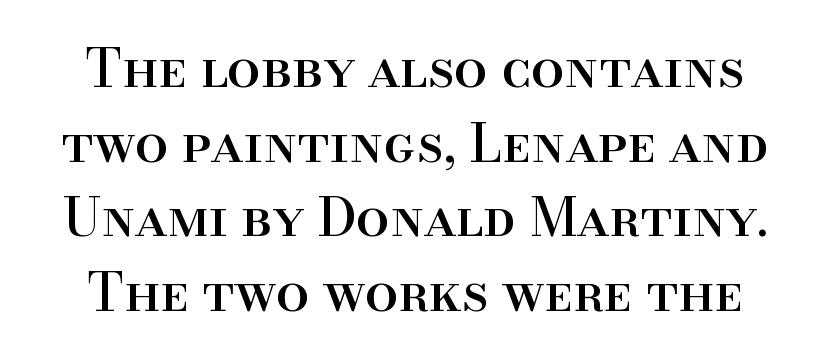
The image shows 53 px serif type, upright; set centered, normal line spacing (1.41x), normal letter spacing, not underlined; high stroke contrast and a small x-height.
